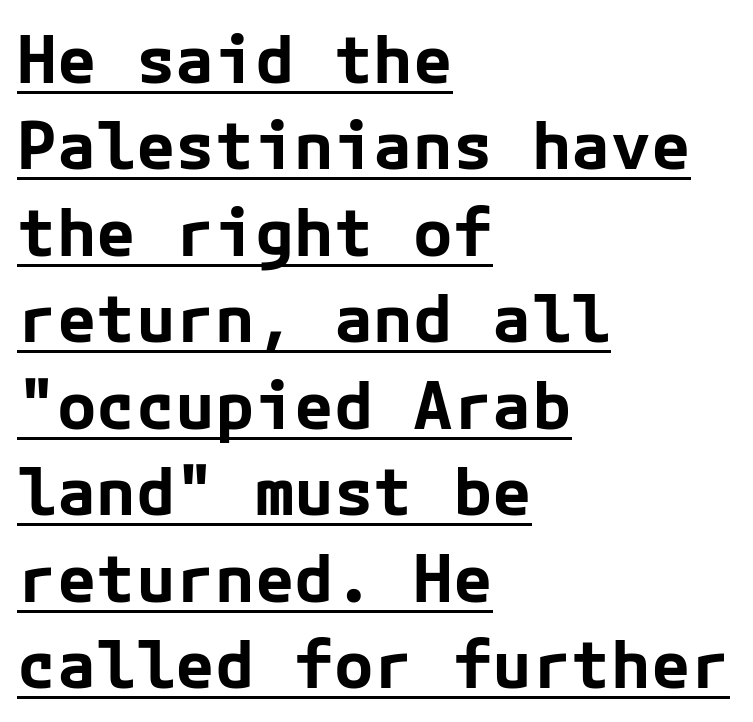
Notice how the passage keeps a crisp vertical edge on the left only. The typeface chosen for these lines omits serifs. Honestly, the row spacing looks completely unremarkable. No italicization has been applied; the sample stays upright. The sample's only ornament is a line tracing under the words.
